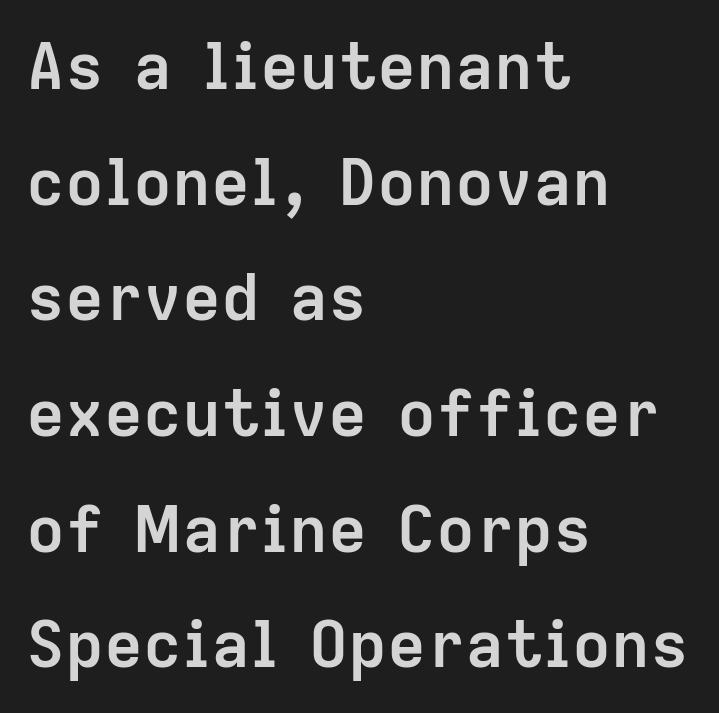
Q: Is the text bold? A: Yes.
Q: Is the text italic (slanted)? A: No, it is upright.
Q: Is the typeface a serif or a sans-serif typeface? A: Sans-serif.
Q: Is the text underlined? A: No.
Q: How is the paragraph aligned? A: Left-aligned.
Q: Is the spacing between letters normal or unusually wide? A: Normal.
Q: Width (condensed, normal, or wide)? A: Normal.
Q: Stroke contrast? A: Low.
Q: x-height? A: Medium.
Q: Monospaced? A: No.
